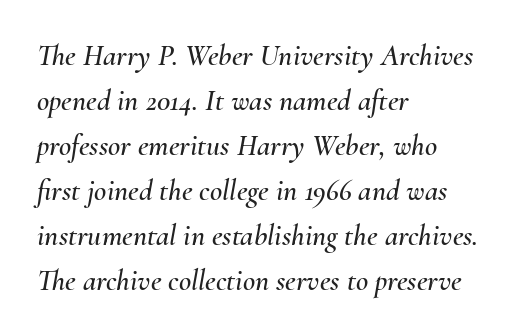
The letters are slanted; this is an italic face. Line beginnings align vertically; line endings do not. The vertical gap from one line to the next is medium. Is this a fixed-width face? No — the glyphs have proportional, varying widths. Underlining? Definitely not there. Is the letter spacing exaggerated? No — it looks like the ordinary default.
